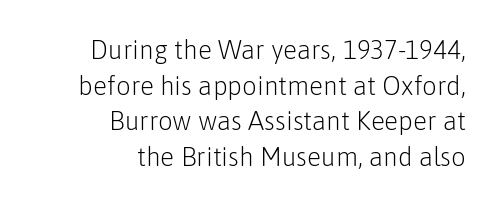
Q: Is the text bold? A: No.
Q: Is the text italic (slanted)? A: No, it is upright.
Q: Is the text underlined? A: No.
Q: How is the paragraph aligned? A: Right-aligned.
Q: Is the spacing between letters normal or unusually wide? A: Normal.
Q: Is the spacing between lines tight, normal or loose? A: Normal.
